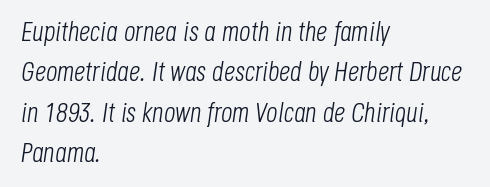
Quick note: interline space is typical. Looks like regular typesetting: each glyph gets only the width it needs. Weight: regular or lighter. Look at the tracking — it's just the regular setting, nothing added.
